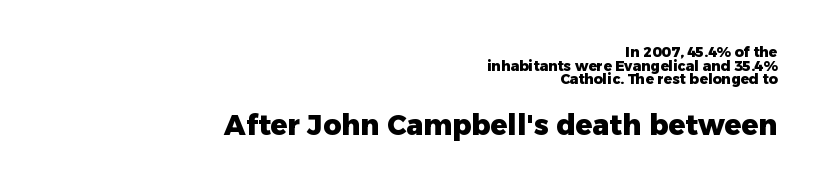
The image shows 28 px heavy sans-serif type, upright; set right-aligned, tight line spacing (0.98x), normal letter spacing, not underlined; the second (bottom) block is 2.0x larger; low stroke contrast and a medium x-height.
